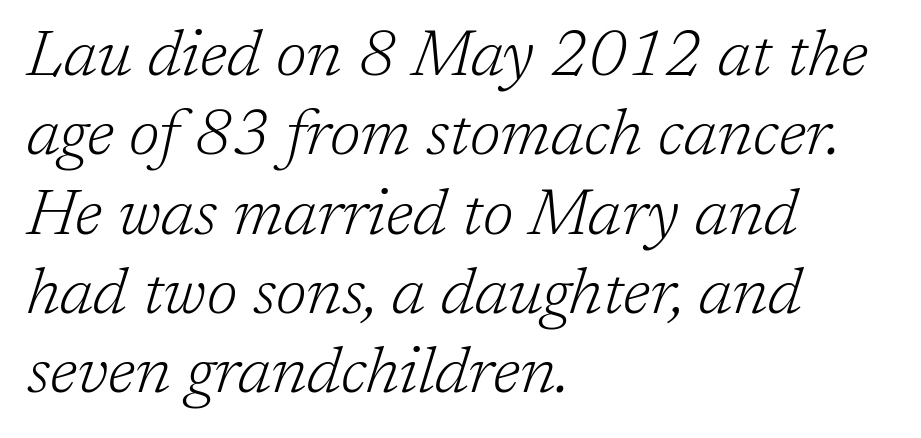
Vertical stems look standard width or narrower in stroke. Type without underlining. The glyphs look as if they've been sheared to an angle. The glyphs in this specimen are seriffed. Caption: standard tracking, unaltered. Reading down the block, your eye returns to a fixed left position each line.
